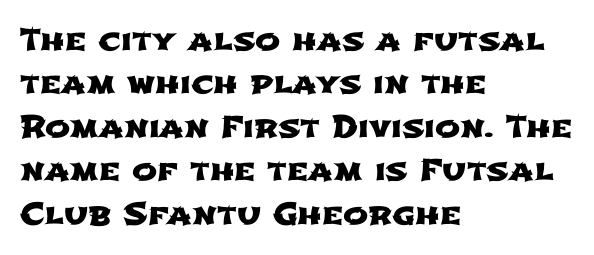
Decoration check: the copy has no underline. Glyph-to-glyph distance matches everyday printed text. Casual observation: everything's shoved over to the left. Summary of vertical rhythm: regular, with standard interline spacing. Each letter's strokes conclude bluntly, with no projecting serifs. This sample has the flowing, uneven cadence of proportional lettering.
